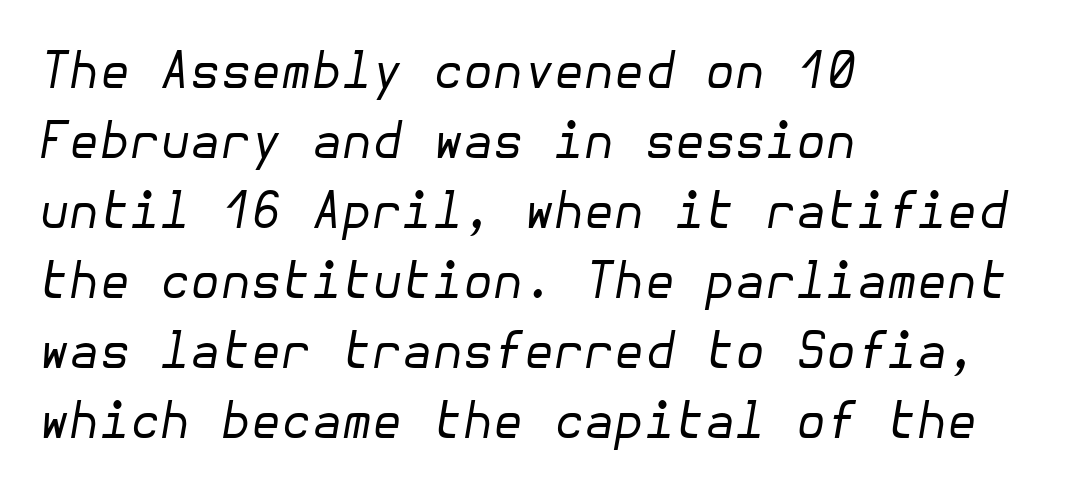
{"italic": "yes", "lean": "right", "slant_degrees": 10, "bold": "no", "weight": "regular", "width": "normal", "stroke_contrast": "low", "x_height": "medium", "underline": "no", "align": "left", "line_spacing": "normal", "line_spacing_ratio": 1.43, "letter_spacing": "normal", "letter_spacing_em": 0.0, "glyph_px": 49}
